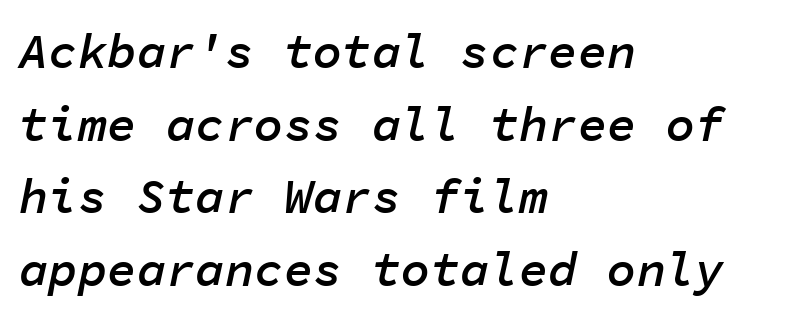
Letters rest on an invisible, unmarked baseline. Standard letterfit; no display-style spreading of the glyphs. Emphasis by weight is partial: semibold. The face used here is monospaced, like something from a code editor.
